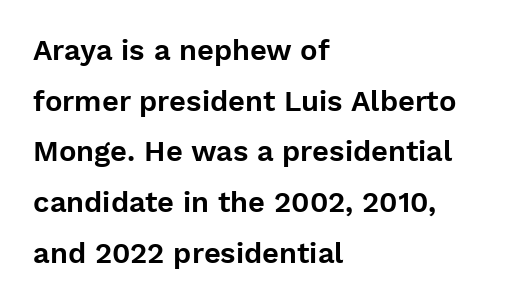
Q: Is the text italic (slanted)? A: No, it is upright.
Q: Is the typeface a serif or a sans-serif typeface? A: Sans-serif.
Q: Is the text underlined? A: No.
Q: How is the paragraph aligned? A: Left-aligned.
Q: Is the spacing between letters normal or unusually wide? A: Normal.
Q: Width (condensed, normal, or wide)? A: Normal.
Q: Stroke contrast? A: Low.
Q: x-height? A: Medium.
Q: Monospaced? A: No.
